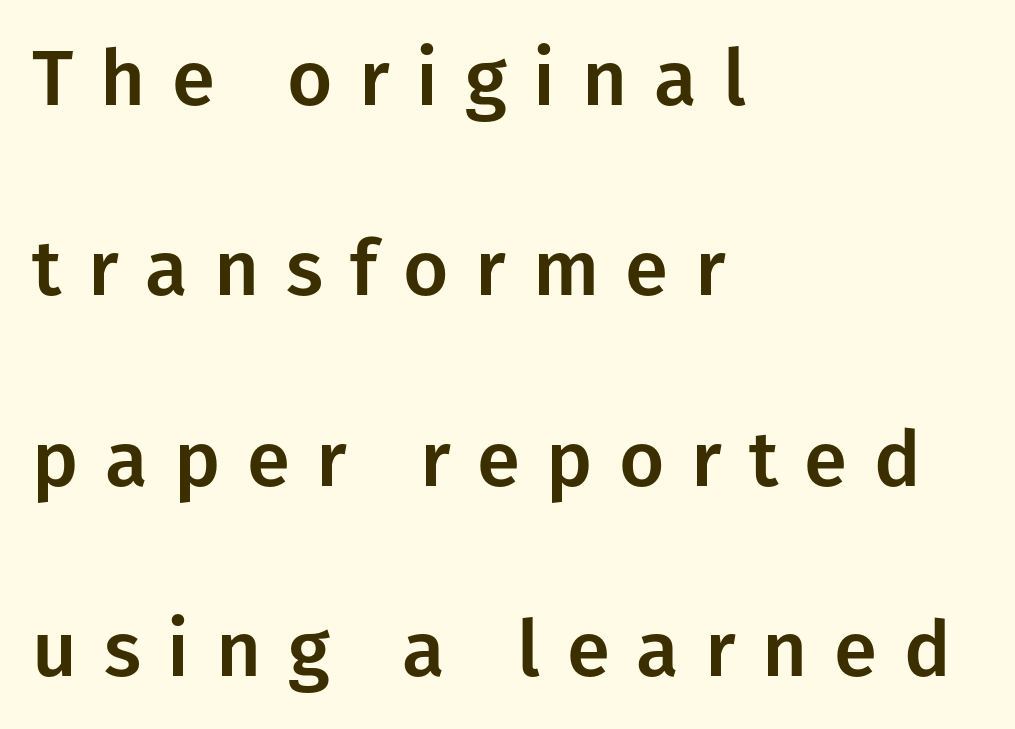
The image shows 78 px sans-serif type, upright; set left-aligned, loose line spacing (2.44x), unusually wide letter spacing (+0.34 em), not underlined; low stroke contrast and a medium x-height.
